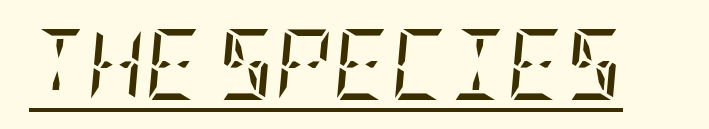
{"serif": "yes", "italic": "yes", "lean": "right", "slant_degrees": 5, "bold": "no", "weight": "regular", "width": "condensed", "stroke_contrast": "low", "x_height": "large", "underline": "yes", "letter_spacing": "normal", "letter_spacing_em": 0.0, "glyph_px": 71}
